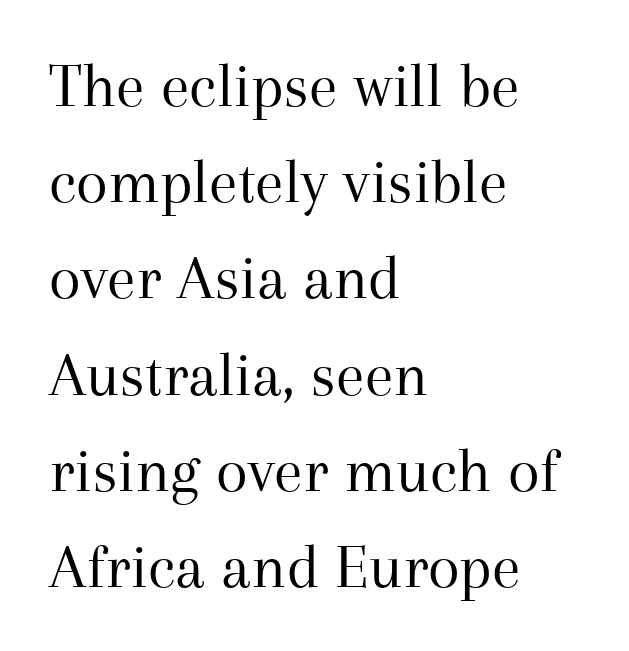
Unlike a clean sans, this face finishes its strokes with serifs. The passage is arranged the way most books set body copy — flush left. This rendering leaves character spacing at its baseline value. Rule under the text: the space is simply empty. You can tell it's not italic because the verticals are truly vertical. Think of a printed novel: that variable character pitch is what you see here.
